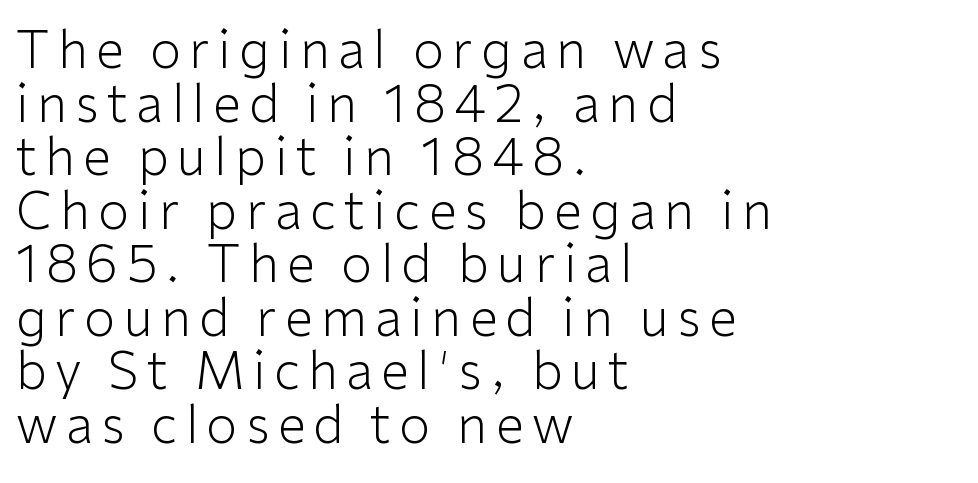
Q: Is the text bold? A: No.
Q: Is the text italic (slanted)? A: No, it is upright.
Q: Is the typeface a serif or a sans-serif typeface? A: Sans-serif.
Q: Is the text underlined? A: No.
Q: How is the paragraph aligned? A: Left-aligned.
Q: Is the spacing between lines tight, normal or loose? A: Tight.
Q: Width (condensed, normal, or wide)? A: Normal.
Q: Stroke contrast? A: Low.
Q: x-height? A: Medium.
Q: Monospaced? A: No.
